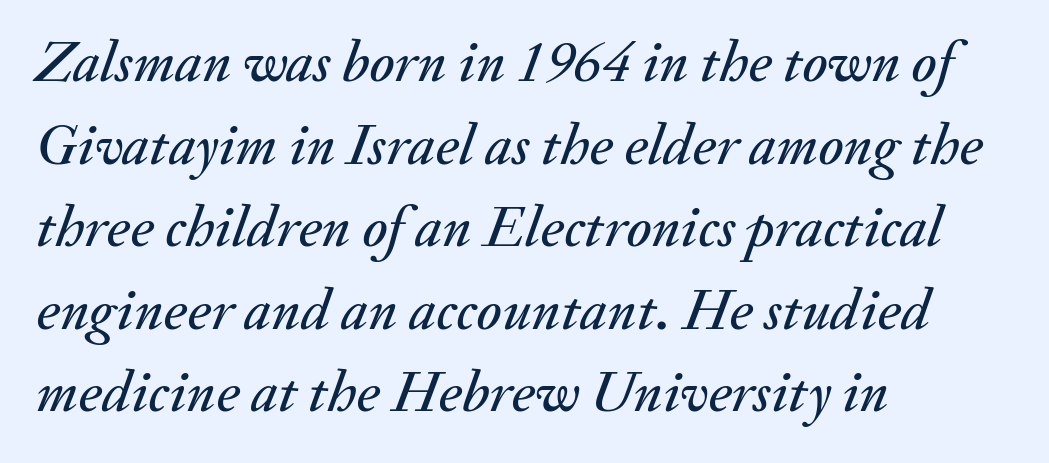
The image shows 59 px text type, italic (leaning right); set left-aligned, normal line spacing (1.4x), normal letter spacing, not underlined; medium stroke contrast and a small x-height.
